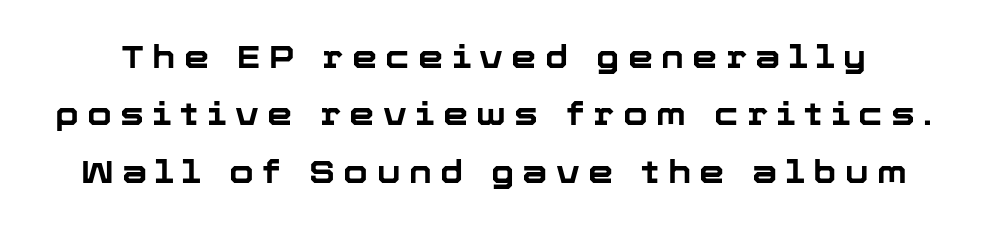
Q: Is the text bold? A: Yes.
Q: Is the text italic (slanted)? A: No, it is upright.
Q: Is the typeface a serif or a sans-serif typeface? A: Sans-serif.
Q: Is the text underlined? A: No.
Q: Is the spacing between letters normal or unusually wide? A: Unusually wide.
Q: Width (condensed, normal, or wide)? A: Normal.
Q: Stroke contrast? A: Low.
Q: x-height? A: Medium.
Q: Monospaced? A: No.
